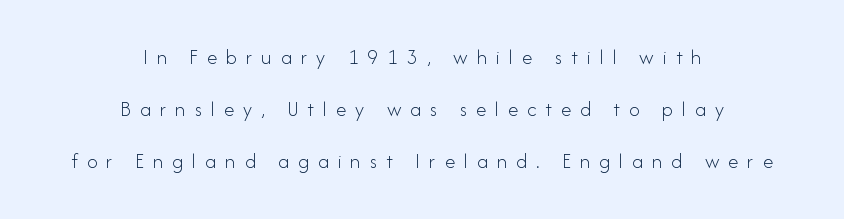
The image shows 21 px text type, upright; set centered, loose line spacing (2.48x), unusually wide letter spacing (+0.43 em), not underlined.
